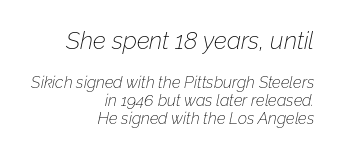
The image shows 24 px text type, italic (leaning right); set right-aligned, tight line spacing (1.13x), normal letter spacing, not underlined; the first (top) block is 1.5x larger.
